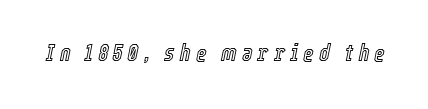
Q: Is the text italic (slanted)? A: Yes, it leans right by about 12 degrees.
Q: Is the text underlined? A: No.
Q: Is the spacing between letters normal or unusually wide? A: Unusually wide.
